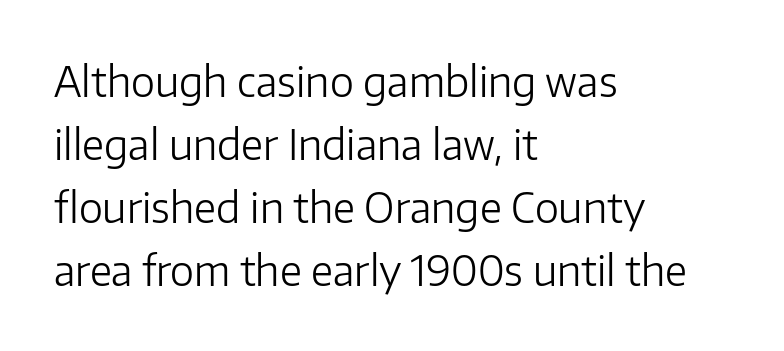
Nobody touched the tracking dial on this one. You could not count columns in this text — the font is proportionally spaced. The letters stand upright; this is a roman face. These lines are composed in type without serifs. The lines in this sample share a left origin and differ only in where they stop. One glance says typical: line gaps are just what's usual.
